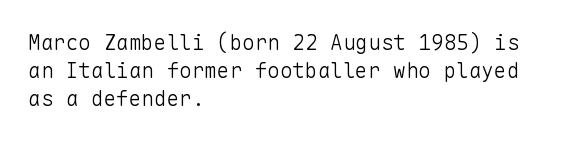
Q: Is the text bold? A: No.
Q: Is the text italic (slanted)? A: No, it is upright.
Q: Is the text underlined? A: No.
Q: How is the paragraph aligned? A: Left-aligned.
Q: Is the spacing between letters normal or unusually wide? A: Normal.
Q: Is the spacing between lines tight, normal or loose? A: Normal.
